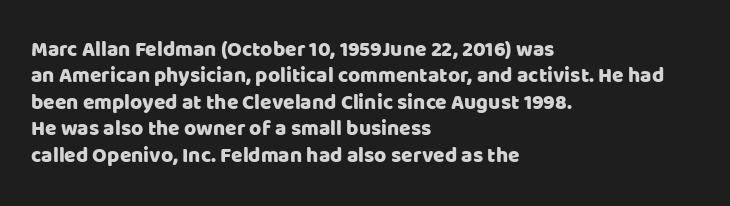
{"italic": "no", "underline": "no", "align": "left", "line_spacing": "normal", "line_spacing_ratio": 1.26, "letter_spacing": "normal", "letter_spacing_em": 0.0, "glyph_px": 21}
